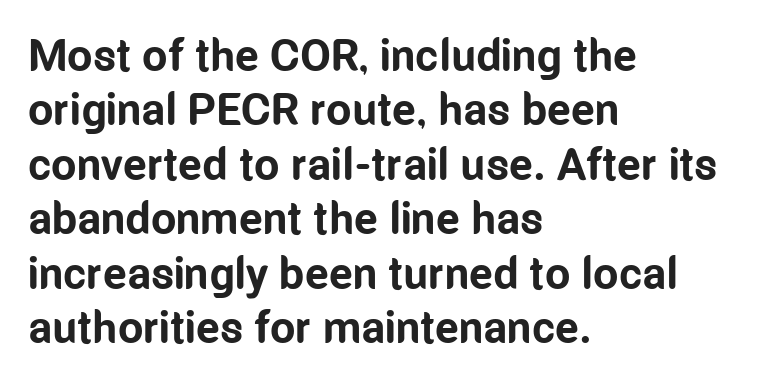
{"serif": "no", "italic": "no", "bold": "yes", "weight": "bold", "width": "condensed", "stroke_contrast": "low", "x_height": "medium", "monospaced": "no", "underline": "no", "align": "left", "line_spacing_ratio": 1.21, "letter_spacing": "normal", "letter_spacing_em": 0.0, "glyph_px": 45}
